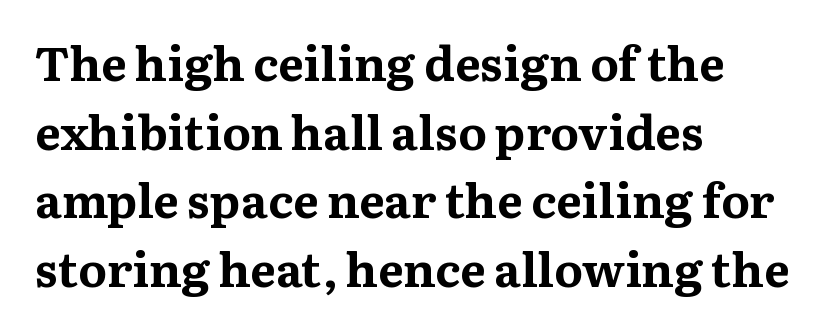
Little horizontal feet cap the strokes, marking this as serif type. Quick note: underline off. Does the leading feel generous? No, just average. Proportional: the letters do not fall into vertical columns.
